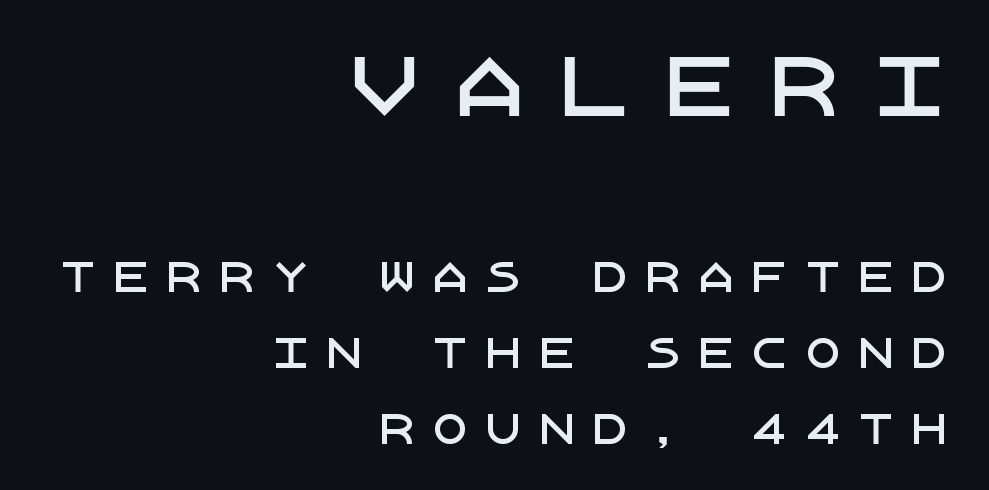
Q: Is the text italic (slanted)? A: No, it is upright.
Q: Is the typeface a serif or a sans-serif typeface? A: Sans-serif.
Q: Is the text underlined? A: No.
Q: How is the paragraph aligned? A: Right-aligned.
Q: Is the spacing between letters normal or unusually wide? A: Unusually wide.
Q: Is the spacing between lines tight, normal or loose? A: Loose.
Q: Which block of text is set in a larger size, the first (top) or the second (bottom)? A: The first (top) one.
Q: Width (condensed, normal, or wide)? A: Normal.
Q: Stroke contrast? A: Low.
Q: x-height? A: Large.
